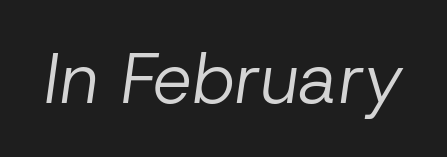
Q: Is the text bold? A: No.
Q: Is the text italic (slanted)? A: Yes, it leans right by about 8 degrees.
Q: Is the text underlined? A: No.
Q: Is the spacing between letters normal or unusually wide? A: Normal.
Q: Width (condensed, normal, or wide)? A: Normal.
Q: Stroke contrast? A: Low.
Q: x-height? A: Medium.
Q: Monospaced? A: No.
